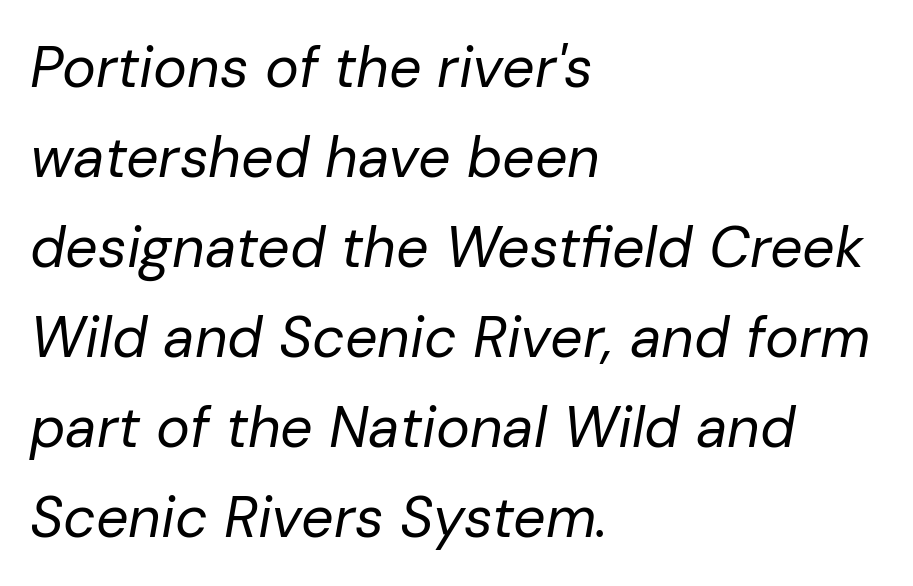
{"italic": "yes", "lean": "right", "slant_degrees": 10, "bold": "no", "weight": "regular", "width": "normal", "stroke_contrast": "low", "x_height": "medium", "monospaced": "no", "underline": "no", "align": "left", "line_spacing": "normal", "line_spacing_ratio": 1.58, "letter_spacing": "normal", "letter_spacing_em": 0.0, "glyph_px": 57}
